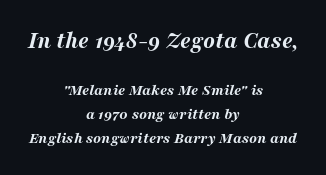
Q: Is the text bold? A: Yes.
Q: Is the text italic (slanted)? A: Yes, it leans right by about 16 degrees.
Q: Is the text underlined? A: No.
Q: How is the paragraph aligned? A: Centered.
Q: Is the spacing between letters normal or unusually wide? A: Normal.
Q: Is the spacing between lines tight, normal or loose? A: Normal.
Q: Which block of text is set in a larger size, the first (top) or the second (bottom)? A: The first (top) one.
